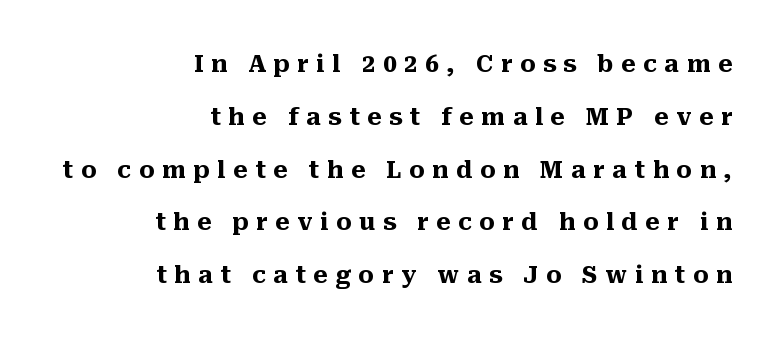
Visually the block forms a straight wall on the right and a jagged coastline on the left. Clear beneath every line of the passage. A typesetter would mark this as roman, not italic. Observe the wide spacing: letters keep a clear distance from each other.
